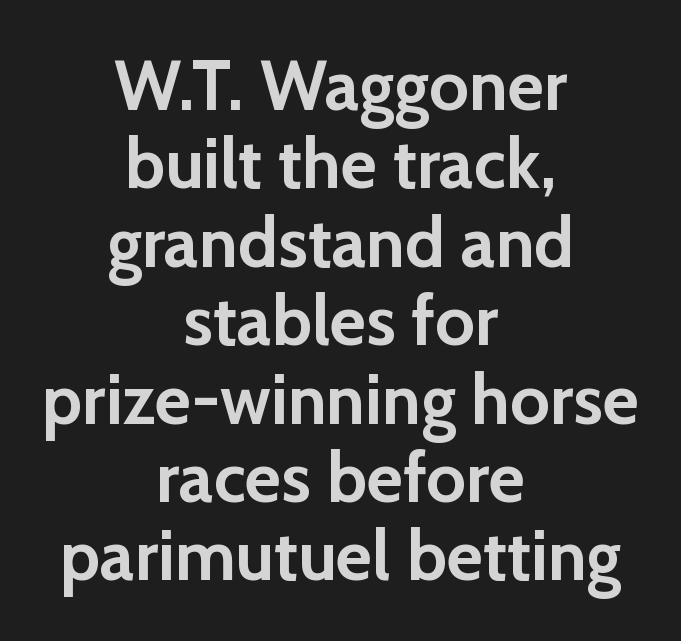
Q: Is the text bold? A: Yes.
Q: Is the text italic (slanted)? A: No, it is upright.
Q: Is the typeface a serif or a sans-serif typeface? A: Sans-serif.
Q: Is the text underlined? A: No.
Q: How is the paragraph aligned? A: Centered.
Q: Is the spacing between letters normal or unusually wide? A: Normal.
Q: Is the spacing between lines tight, normal or loose? A: Tight.
Q: Width (condensed, normal, or wide)? A: Normal.
Q: Stroke contrast? A: Low.
Q: x-height? A: Medium.
Q: Monospaced? A: No.
